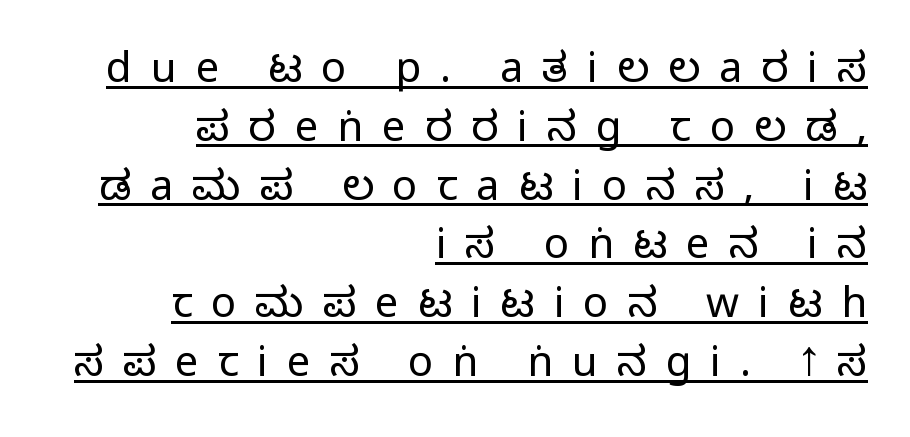
Looks like regular typesetting: each glyph gets only the width it needs. Right-aligned paragraph, ragged on the left. This is not heavy type; no bold has been used. Is this a sans? Yes — the strokes have no serifs. Looks like someone drew a line under every word here. The leading is moderate, giving the passage an even texture.
